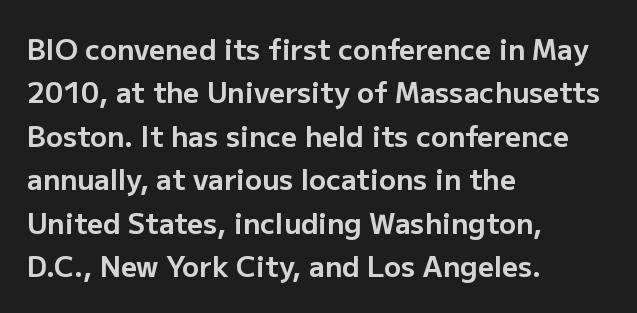
The image shows 28 px bold sans-serif type, upright; set left-aligned, normal line spacing (1.55x), normal letter spacing, not underlined; low stroke contrast and a medium x-height.
